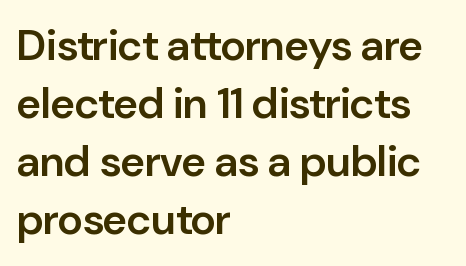
Vertically, the passage feels balanced, rows spaced as you'd expect. What weight is shown? A semibold, between regular and bold. Style check: upright. Every row of glyphs begins at an identical x-position on the left. Think of a printed novel: that variable character pitch is what you see here. There is no visible air inserted between adjacent glyphs.
